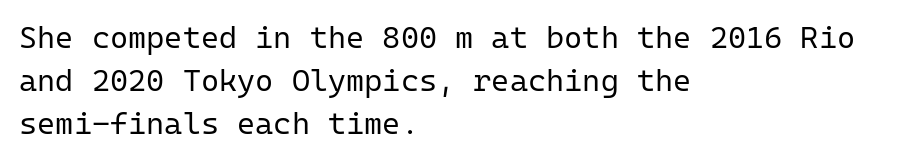
{"serif": "no", "italic": "no", "bold": "no", "weight": "regular", "width": "normal", "stroke_contrast": "low", "x_height": "medium", "monospaced": "yes", "underline": "no", "align": "left", "line_spacing": "normal", "line_spacing_ratio": 1.39, "letter_spacing": "normal", "letter_spacing_em": 0.0, "glyph_px": 31}
